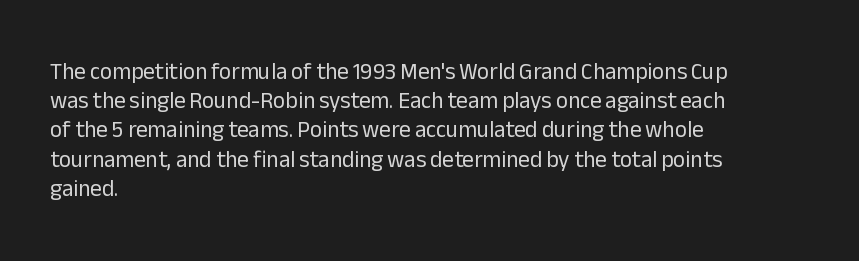
{"italic": "no", "bold": "no", "underline": "no", "align": "left", "line_spacing": "normal", "line_spacing_ratio": 1.27, "letter_spacing": "normal", "letter_spacing_em": 0.0, "glyph_px": 23}
